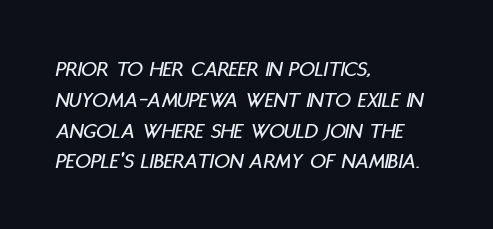
This sample is left-justified, so line endings fall wherever the words run out. When letters slant like this, we call the style italic. A bare baseline throughout the passage. Line spacing here is normal.
